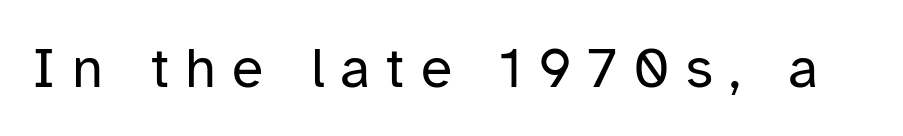
Stroke terminals: plain, sans-serif. This is roman type, the default non-slanted kind. Beneath every word, the page is bare. The line texture is sparse and dotted thanks to wide tracking.
